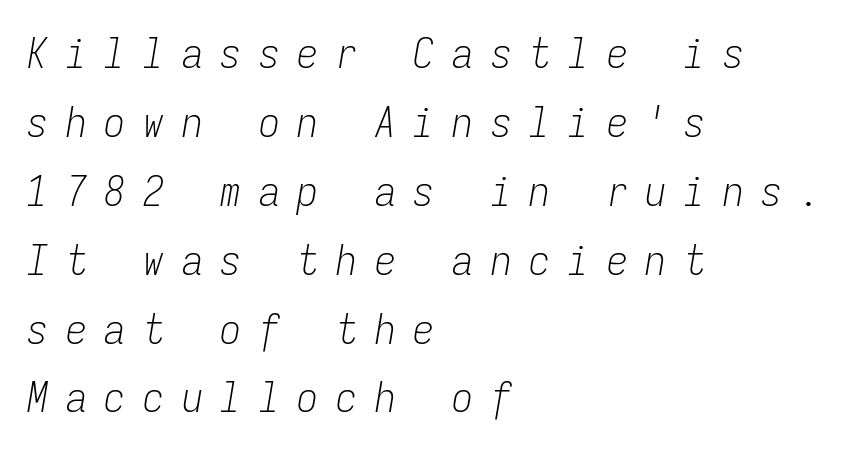
Q: Is the text bold? A: No.
Q: Is the text italic (slanted)? A: Yes, it leans right by about 9 degrees.
Q: Is the text underlined? A: No.
Q: How is the paragraph aligned? A: Left-aligned.
Q: Is the spacing between letters normal or unusually wide? A: Unusually wide.
Q: Is the spacing between lines tight, normal or loose? A: Normal.
Q: Width (condensed, normal, or wide)? A: Condensed.
Q: Stroke contrast? A: Low.
Q: x-height? A: Medium.
Q: Monospaced? A: Yes.
